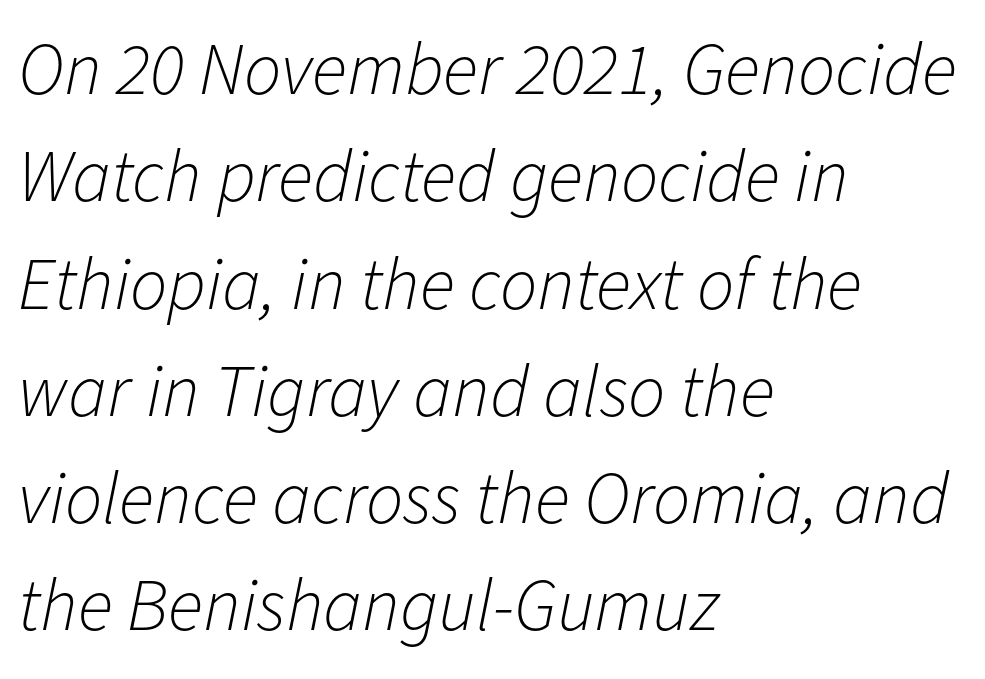
The image shows 74 px light type, italic (leaning right); set left-aligned, normal line spacing (1.45x), normal letter spacing, not underlined; low stroke contrast and a medium x-height.
